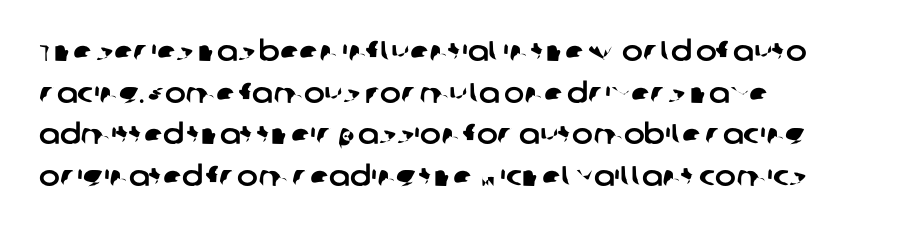
The image shows 28 px sans-serif type; set left-aligned, normal line spacing (1.49x), normal letter spacing, not underlined; low stroke contrast and a large x-height.
